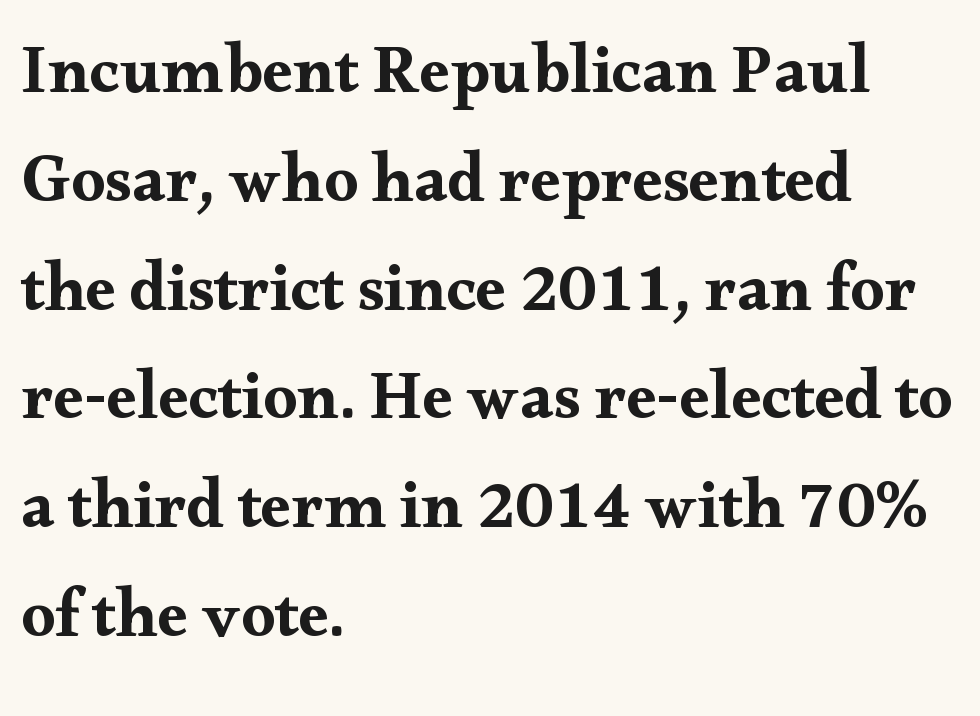
Q: Is the text italic (slanted)? A: No, it is upright.
Q: Is the typeface a serif or a sans-serif typeface? A: Serif.
Q: Is the text underlined? A: No.
Q: How is the paragraph aligned? A: Left-aligned.
Q: Is the spacing between letters normal or unusually wide? A: Normal.
Q: Is the spacing between lines tight, normal or loose? A: Normal.
Q: Width (condensed, normal, or wide)? A: Wide.
Q: Stroke contrast? A: Medium.
Q: x-height? A: Small.
Q: Monospaced? A: No.
